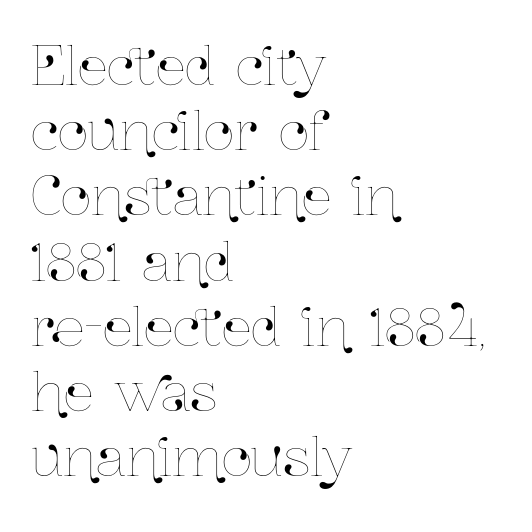
The image shows 53 px condensed type, upright; set left-aligned, line spacing 1.23x, normal letter spacing, not underlined; low stroke contrast and a medium x-height.
